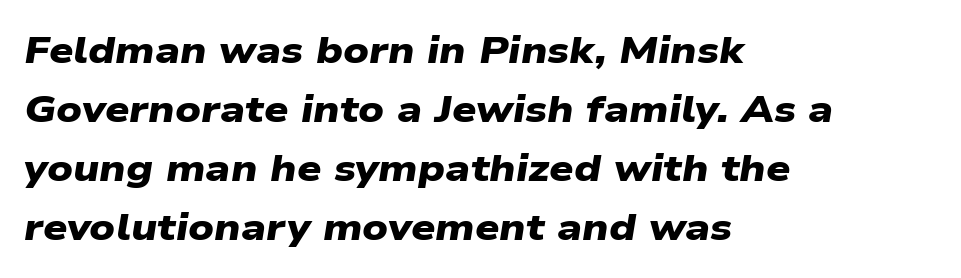
Unmarked baselines from the first word to the last. The face used here is proportionally spaced, like ordinary book or web type. In CSS terms this would be text-align: left. Heft: maximum for text — a bold. Interline gaps are of average width in this sample.
